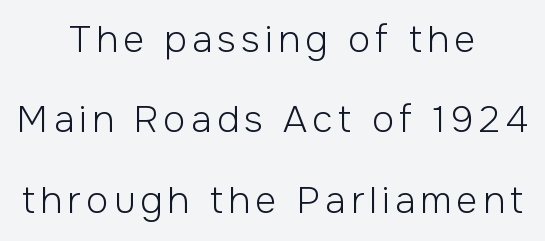
Q: Is the text bold? A: No.
Q: Is the text italic (slanted)? A: No, it is upright.
Q: Is the typeface a serif or a sans-serif typeface? A: Sans-serif.
Q: Is the text underlined? A: No.
Q: How is the paragraph aligned? A: Centered.
Q: Is the spacing between lines tight, normal or loose? A: Loose.
Q: Width (condensed, normal, or wide)? A: Normal.
Q: Stroke contrast? A: Low.
Q: x-height? A: Medium.
Q: Monospaced? A: No.
